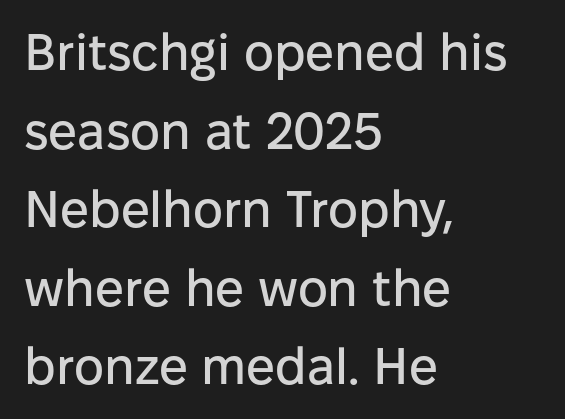
Beneath every word, the page is bare. Is there any slant? The stems are plumb. Look at the tracking — it's just the regular setting, nothing added. These lines are rendered in a variable-pitch font. Note: no serifs on the glyphs.
